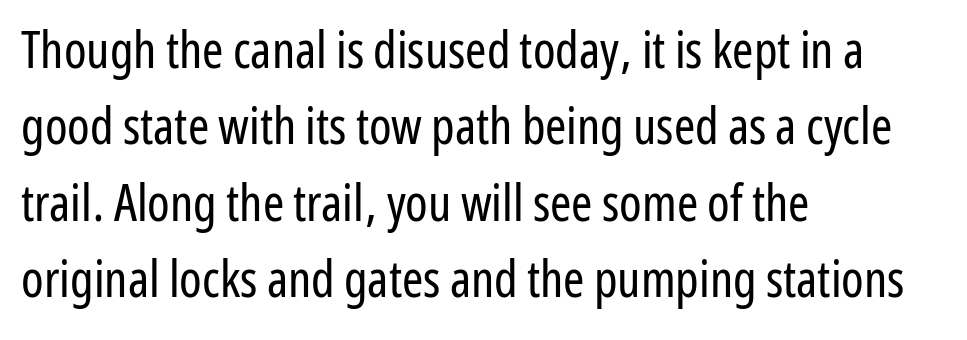
Is this a fixed-width face? No — the glyphs have proportional, varying widths. Each letter's strokes conclude bluntly, with no projecting serifs. If you measured baseline to baseline, you'd find a middling distance. Every character sits straight up, as roman type does.
